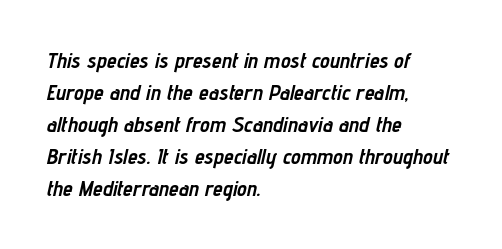
The image shows 22 px bold type, italic (leaning right); set left-aligned, normal line spacing (1.46x), normal letter spacing, not underlined.
